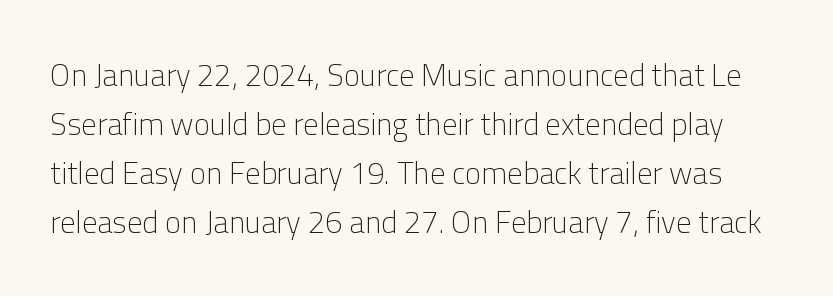
The image shows 31 px light sans-serif type, upright; set normal line spacing (1.58x), normal letter spacing, not underlined; low stroke contrast and a medium x-height.
